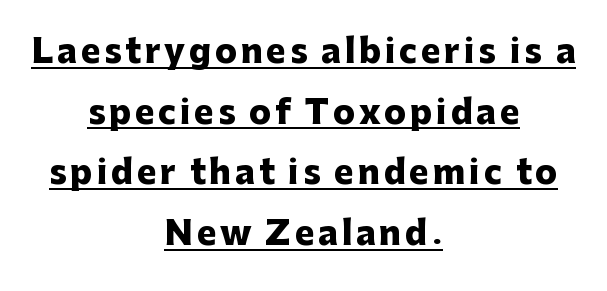
You'd pick this weight for a headline — it's a proper bold. Here the designer chose a conventional face with non-uniform glyph widths. In CSS terms this would be text-align: center. Every character sits straight up, as roman type does. What kind of face is this? One without serifs — a sans.
